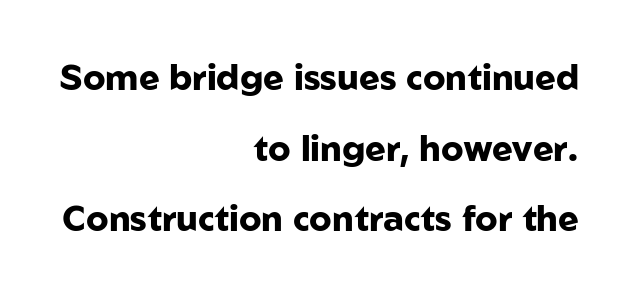
{"serif": "no", "italic": "no", "bold": "yes", "weight": "heavy", "width": "normal", "stroke_contrast": "low", "x_height": "medium", "monospaced": "no", "underline": "no", "align": "right", "line_spacing": "loose", "line_spacing_ratio": 2.02, "letter_spacing": "normal", "letter_spacing_em": 0.0, "glyph_px": 35}
